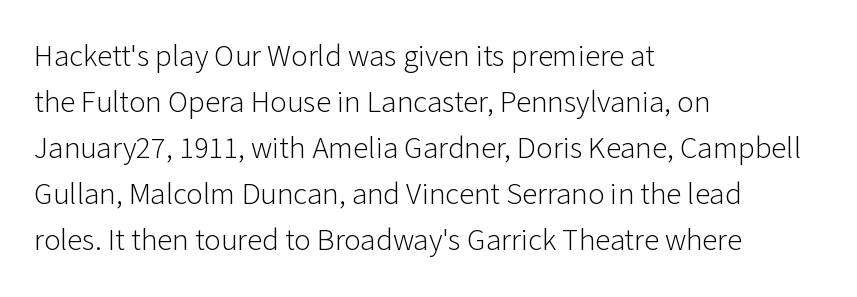
Q: Is the text bold? A: No.
Q: Is the text italic (slanted)? A: No, it is upright.
Q: Is the typeface a serif or a sans-serif typeface? A: Sans-serif.
Q: Is the text underlined? A: No.
Q: How is the paragraph aligned? A: Left-aligned.
Q: Is the spacing between letters normal or unusually wide? A: Normal.
Q: Is the spacing between lines tight, normal or loose? A: Normal.
Q: Width (condensed, normal, or wide)? A: Normal.
Q: Stroke contrast? A: Low.
Q: x-height? A: Medium.
Q: Monospaced? A: No.
